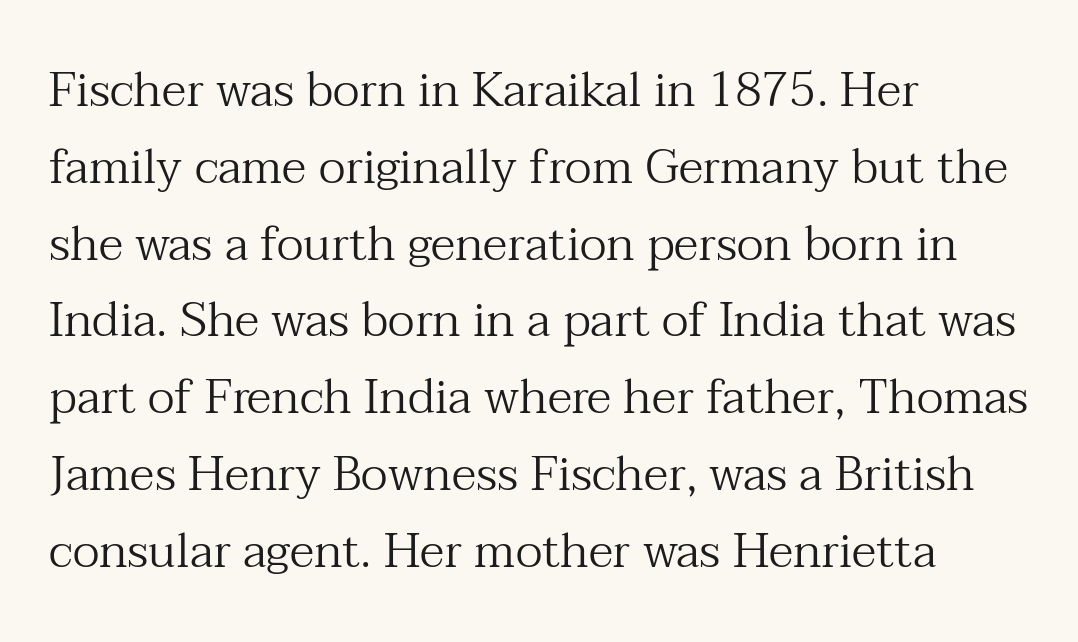
Q: Is the text bold? A: No.
Q: Is the text italic (slanted)? A: No, it is upright.
Q: Is the typeface a serif or a sans-serif typeface? A: Serif.
Q: Is the text underlined? A: No.
Q: How is the paragraph aligned? A: Left-aligned.
Q: Is the spacing between letters normal or unusually wide? A: Normal.
Q: Is the spacing between lines tight, normal or loose? A: Normal.
Q: Width (condensed, normal, or wide)? A: Normal.
Q: Stroke contrast? A: Medium.
Q: x-height? A: Medium.
Q: Monospaced? A: No.
